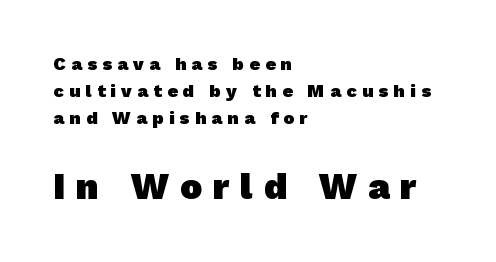
The image shows 37 px heavy sans-serif type; set left-aligned, normal line spacing (1.51x), unusually wide letter spacing (+0.3 em), not underlined; the second (bottom) block is 2.06x larger; low stroke contrast and a medium x-height.
